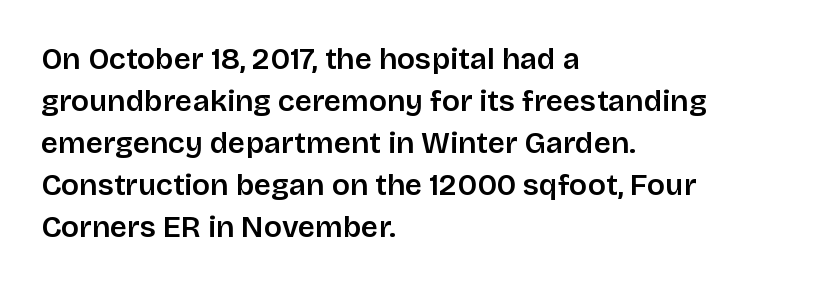
{"serif": "no", "italic": "no", "width": "normal", "stroke_contrast": "low", "x_height": "large", "monospaced": "no", "underline": "no", "align": "left", "line_spacing": "normal", "line_spacing_ratio": 1.4, "letter_spacing": "normal", "letter_spacing_em": 0.0, "glyph_px": 30}
